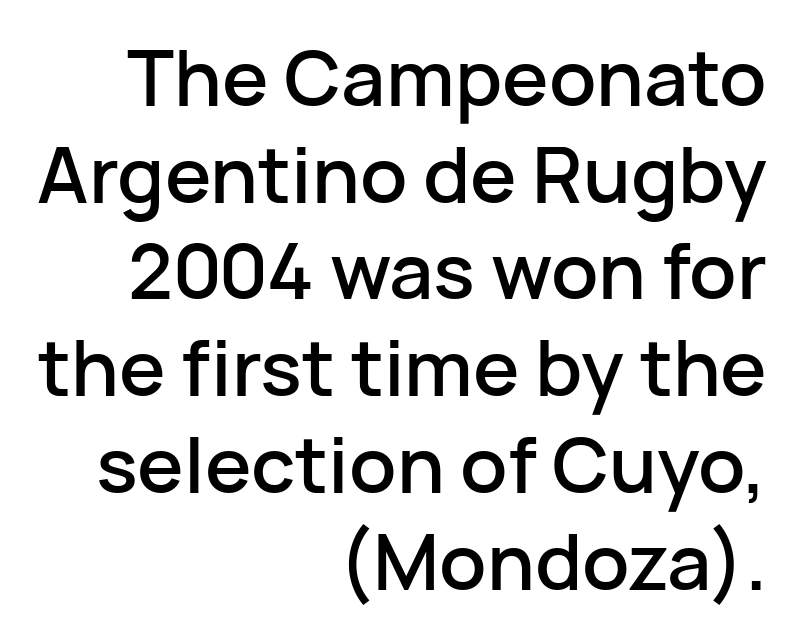
{"serif": "no", "italic": "no", "width": "normal", "stroke_contrast": "low", "x_height": "medium", "monospaced": "no", "underline": "no", "align": "right", "line_spacing_ratio": 1.24, "letter_spacing": "normal", "letter_spacing_em": 0.0, "glyph_px": 78}
